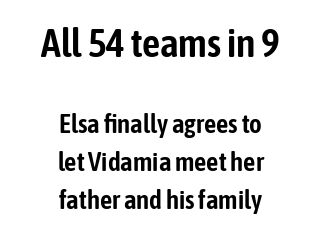
{"serif": "no", "italic": "no", "width": "condensed", "stroke_contrast": "low", "x_height": "medium", "monospaced": "no", "underline": "no", "align": "center", "line_spacing": "normal", "line_spacing_ratio": 1.4, "letter_spacing": "normal", "letter_spacing_em": 0.0, "larger_block": "first", "size_ratio": 1.48, "glyph_px": 40}
